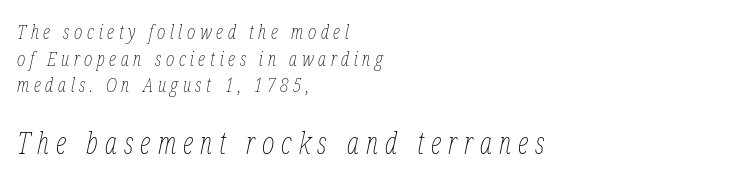
{"italic": "yes", "lean": "right", "slant_degrees": 12, "bold": "no", "weight": "thin", "width": "condensed", "stroke_contrast": "low", "x_height": "medium", "monospaced": "no", "underline": "no", "align": "left", "line_spacing": "normal", "line_spacing_ratio": 1.33, "letter_spacing": "wide", "letter_spacing_em": 0.23, "larger_block": "second", "size_ratio": 1.5, "glyph_px": 30}
